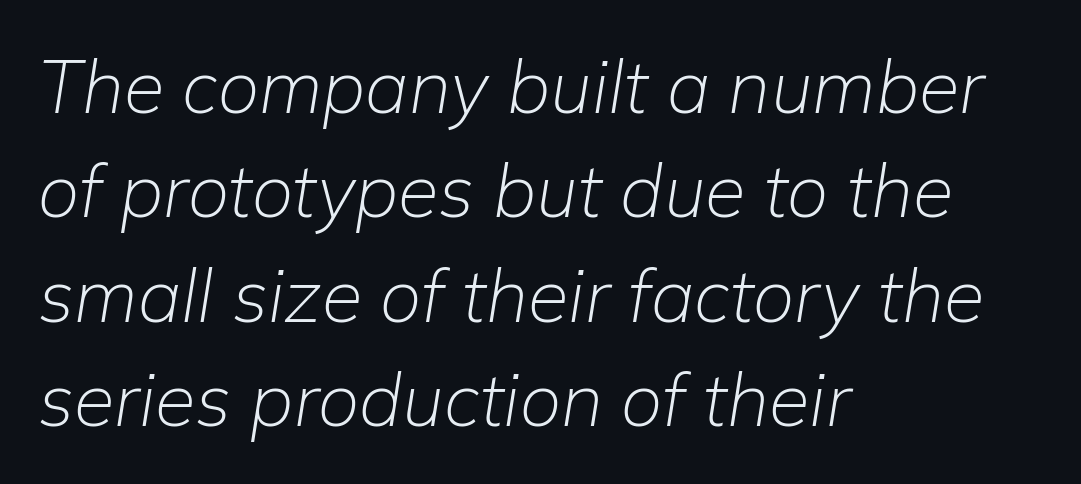
The image shows 74 px light type, italic (leaning right); set left-aligned, normal line spacing (1.41x), normal letter spacing, not underlined; low stroke contrast and a medium x-height.
